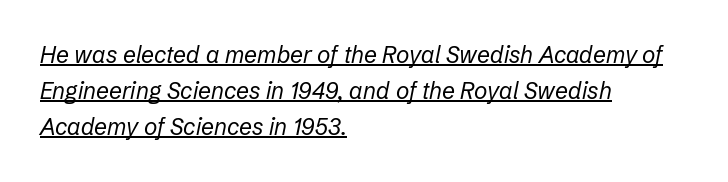
Q: Is the text bold? A: No.
Q: Is the text italic (slanted)? A: Yes, it leans right by about 12 degrees.
Q: Is the text underlined? A: Yes.
Q: How is the paragraph aligned? A: Left-aligned.
Q: Is the spacing between letters normal or unusually wide? A: Normal.
Q: Is the spacing between lines tight, normal or loose? A: Normal.
